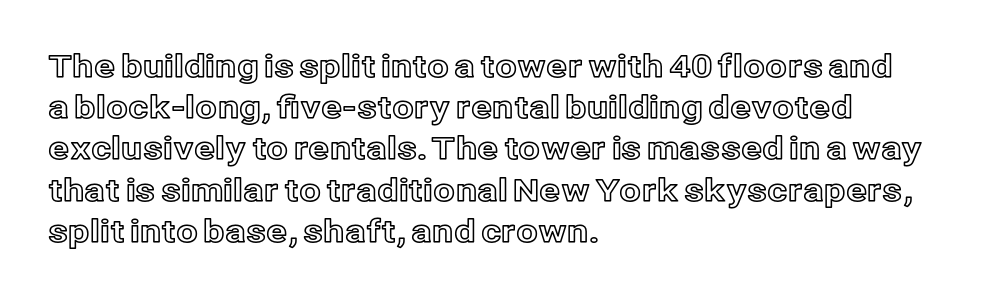
Q: Is the text italic (slanted)? A: No, it is upright.
Q: Is the text underlined? A: No.
Q: How is the paragraph aligned? A: Left-aligned.
Q: Is the spacing between letters normal or unusually wide? A: Normal.
Q: Is the spacing between lines tight, normal or loose? A: Normal.
Q: Width (condensed, normal, or wide)? A: Normal.
Q: x-height? A: Medium.
Q: Monospaced? A: No.
